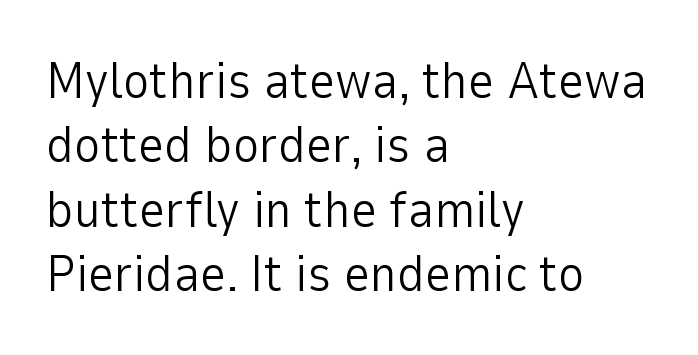
{"serif": "no", "italic": "no", "bold": "no", "weight": "light", "width": "normal", "stroke_contrast": "low", "x_height": "medium", "monospaced": "no", "underline": "no", "align": "left", "line_spacing": "normal", "line_spacing_ratio": 1.26, "letter_spacing": "normal", "letter_spacing_em": 0.0, "glyph_px": 51}
